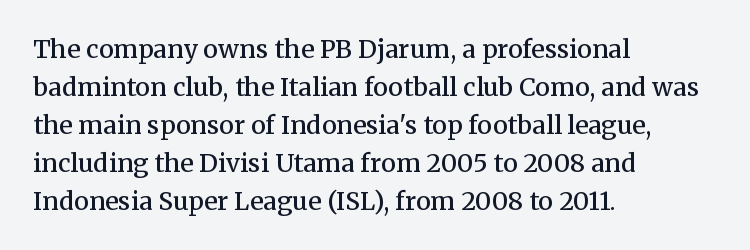
{"italic": "no", "bold": "semi", "underline": "no", "align": "left", "line_spacing": "normal", "line_spacing_ratio": 1.52, "letter_spacing": "normal", "letter_spacing_em": 0.0, "glyph_px": 25}
